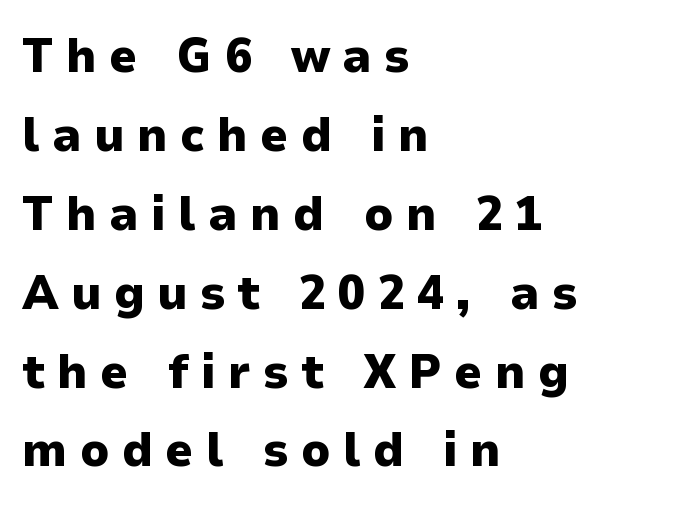
The paragraph shown leans on its left margin. Font category for this specimen: sans-serif. Tracking value appears strongly positive — letters spread wide. Unlike italic type, these characters show no tilt at all.
